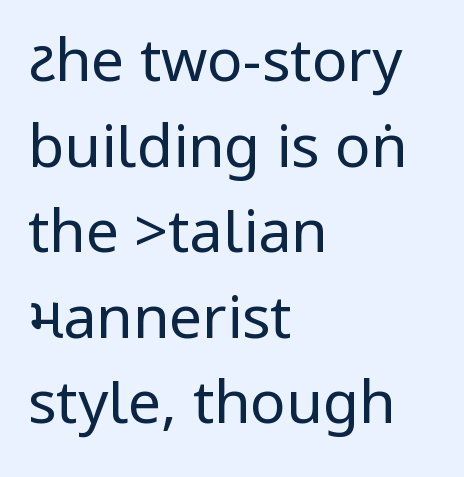
The image shows 59 px regular-weight, condensed sans-serif type, upright; set left-aligned, normal line spacing (1.45x), normal letter spacing, not underlined; low stroke contrast.
